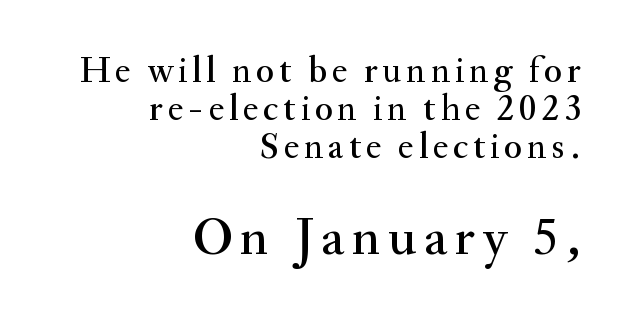
The image shows 55 px serif type, upright; set right-aligned, tight line spacing (1.03x), not underlined; the second (bottom) block is 1.49x larger; medium stroke contrast and a small x-height.
